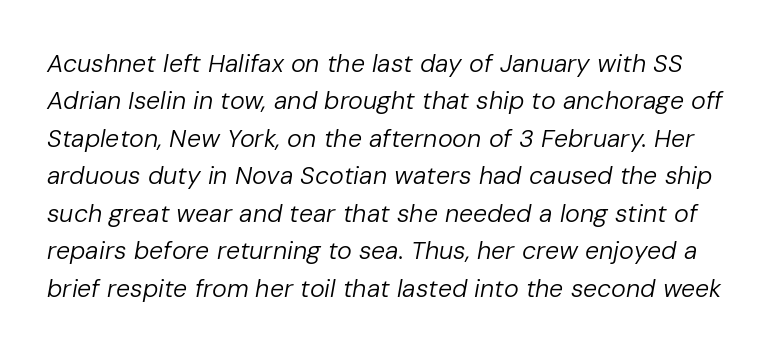
{"italic": "yes", "lean": "right", "slant_degrees": 10, "bold": "no", "underline": "no", "line_spacing": "normal", "line_spacing_ratio": 1.5, "letter_spacing": "normal", "letter_spacing_em": 0.0, "glyph_px": 25}
